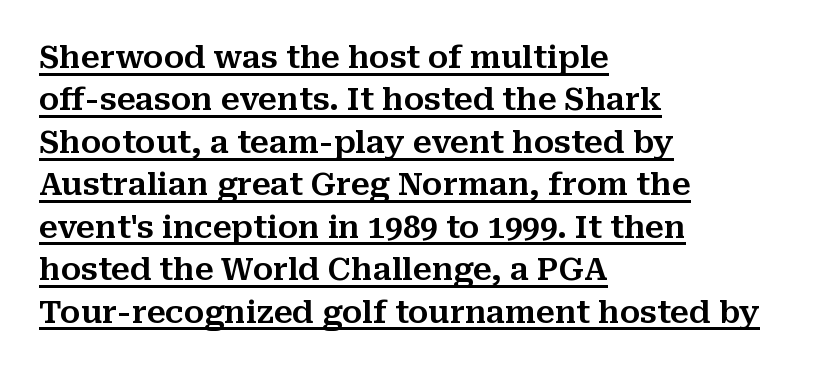
The image shows 31 px serif type, upright; set left-aligned, normal line spacing (1.37x), normal letter spacing, underlined; medium stroke contrast and a medium x-height.
